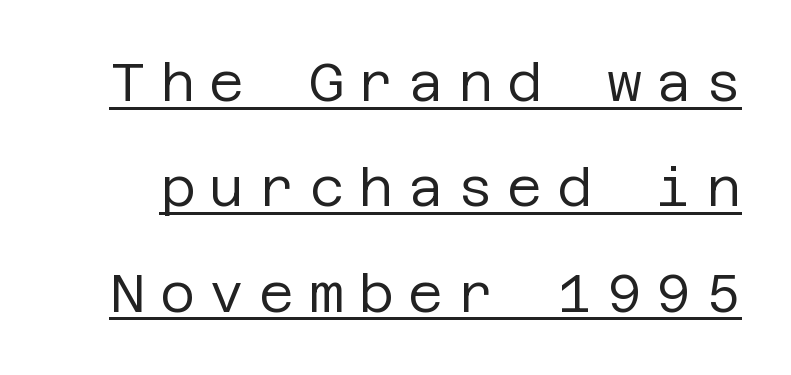
Summary of weight: not heavy and not bold. Quick note: not italic, upright. In terms of letterspacing, this is a distinctly airy, spread setting. This is underlined copy, the kind a proofreader might mark for attention. Honestly, the rows look like they've been pulled way apart. Letterform terminals end flat and unadorned throughout the passage.
